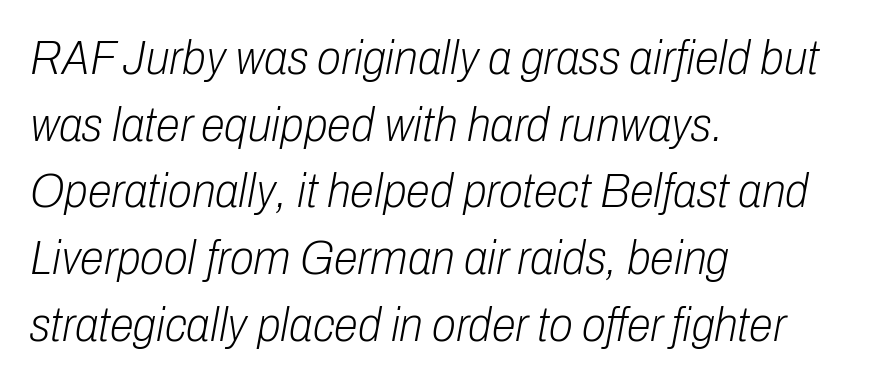
Q: Is the text bold? A: No.
Q: Is the text italic (slanted)? A: Yes, it leans right by about 10 degrees.
Q: Is the text underlined? A: No.
Q: How is the paragraph aligned? A: Left-aligned.
Q: Is the spacing between letters normal or unusually wide? A: Normal.
Q: Is the spacing between lines tight, normal or loose? A: Normal.
Q: Width (condensed, normal, or wide)? A: Condensed.
Q: Stroke contrast? A: Low.
Q: x-height? A: Medium.
Q: Monospaced? A: No.
